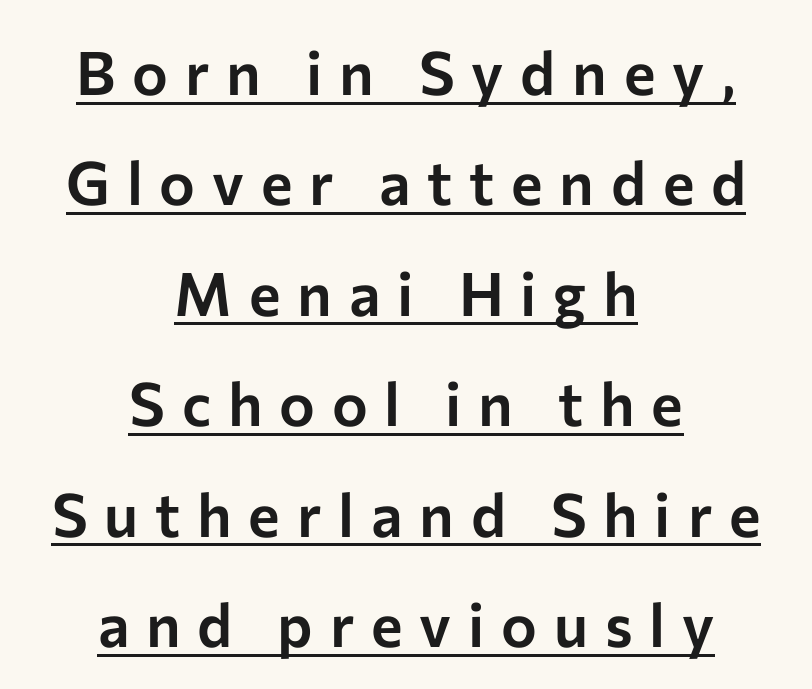
{"serif": "no", "italic": "no", "width": "normal", "stroke_contrast": "low", "x_height": "medium", "monospaced": "no", "underline": "yes", "align": "center", "line_spacing_ratio": 1.84, "letter_spacing": "wide", "letter_spacing_em": 0.28, "glyph_px": 60}
